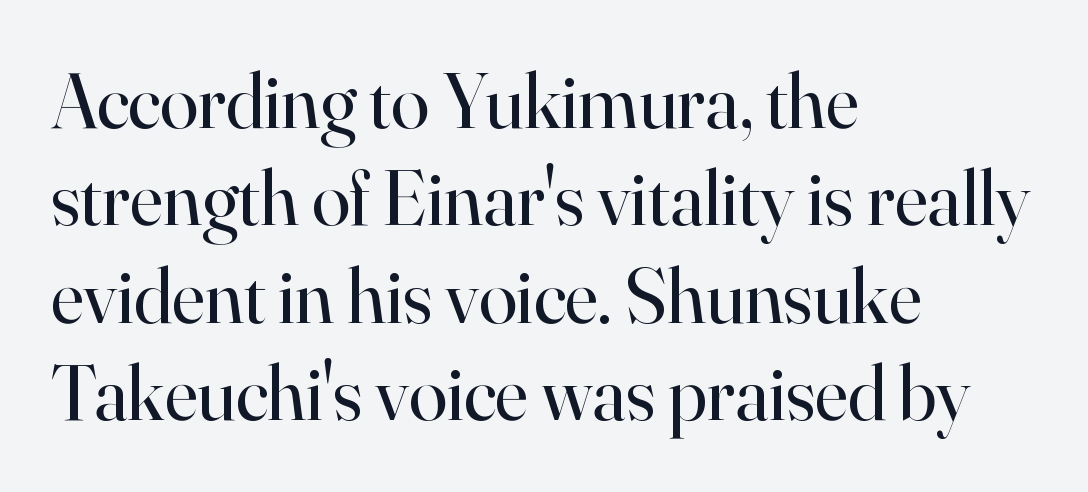
{"serif": "yes", "italic": "no", "bold": "no", "weight": "regular", "width": "normal", "stroke_contrast": "high", "x_height": "small", "monospaced": "no", "underline": "no", "align": "left", "line_spacing": "normal", "line_spacing_ratio": 1.25, "letter_spacing": "normal", "letter_spacing_em": 0.0, "glyph_px": 78}
